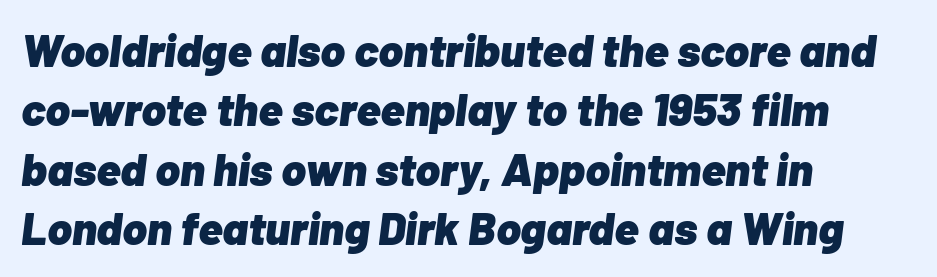
{"italic": "yes", "lean": "right", "slant_degrees": 7, "bold": "yes", "weight": "heavy", "width": "normal", "stroke_contrast": "low", "x_height": "medium", "monospaced": "no", "underline": "no", "align": "left", "line_spacing": "normal", "line_spacing_ratio": 1.29, "letter_spacing": "normal", "letter_spacing_em": 0.0, "glyph_px": 46}
